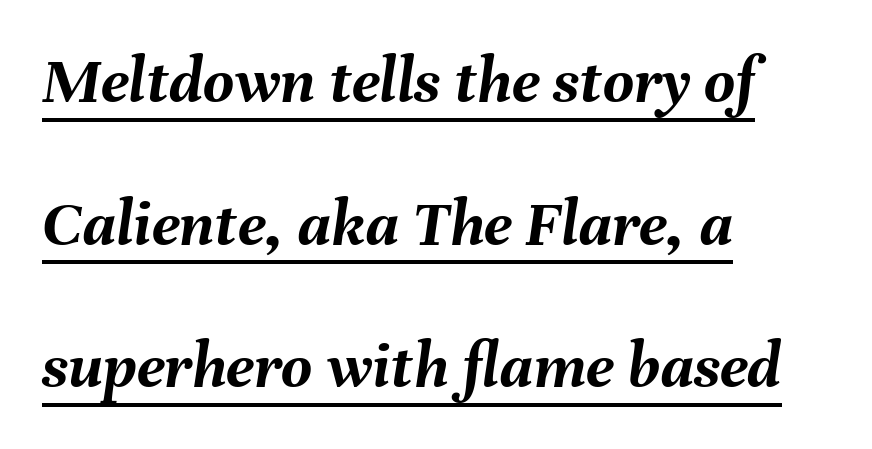
Q: Is the text bold? A: Yes.
Q: Is the text italic (slanted)? A: Yes, it leans right by about 8 degrees.
Q: Is the text underlined? A: Yes.
Q: How is the paragraph aligned? A: Left-aligned.
Q: Is the spacing between letters normal or unusually wide? A: Normal.
Q: Is the spacing between lines tight, normal or loose? A: Loose.
Q: Width (condensed, normal, or wide)? A: Normal.
Q: Stroke contrast? A: Medium.
Q: x-height? A: Medium.
Q: Monospaced? A: No.
